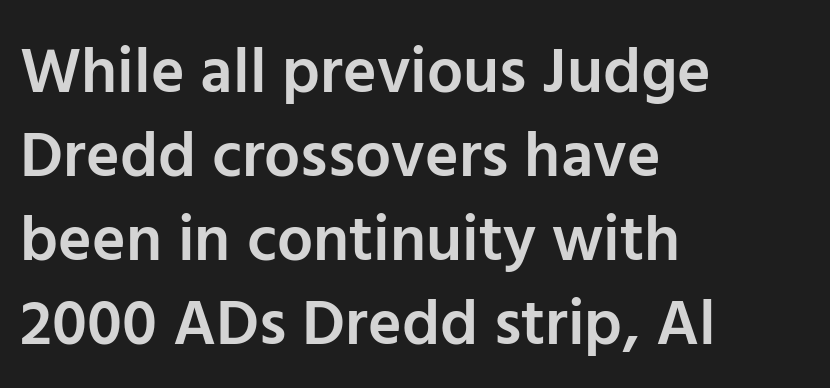
{"serif": "no", "italic": "no", "bold": "semi", "weight": "semibold", "width": "normal", "stroke_contrast": "low", "x_height": "medium", "monospaced": "no", "underline": "no", "align": "left", "line_spacing": "normal", "line_spacing_ratio": 1.31, "letter_spacing": "normal", "letter_spacing_em": 0.0, "glyph_px": 64}
